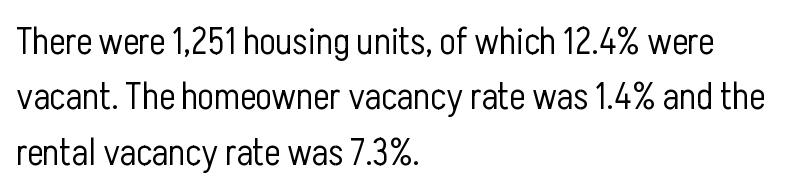
The line texture is even and compact thanks to regular tracking. Has an underline been added? It has not. The passage shown is typed in a proportional face where columns would drift. The lettering holds an erect, upright posture throughout. Vertical stems look standard width or narrower in stroke.
